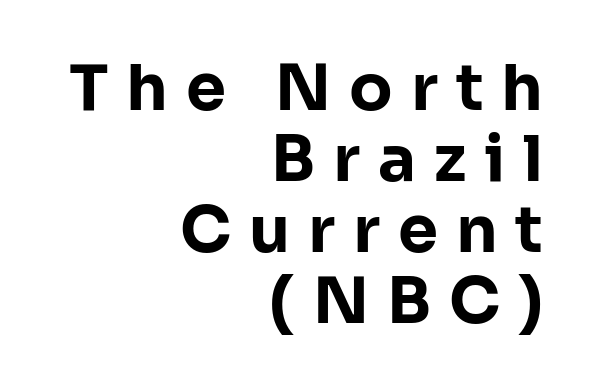
Q: Is the text bold? A: Yes.
Q: Is the text italic (slanted)? A: No, it is upright.
Q: Is the typeface a serif or a sans-serif typeface? A: Sans-serif.
Q: Is the text underlined? A: No.
Q: How is the paragraph aligned? A: Right-aligned.
Q: Is the spacing between letters normal or unusually wide? A: Unusually wide.
Q: Is the spacing between lines tight, normal or loose? A: Tight.
Q: Width (condensed, normal, or wide)? A: Normal.
Q: Stroke contrast? A: Low.
Q: x-height? A: Medium.
Q: Monospaced? A: No.
